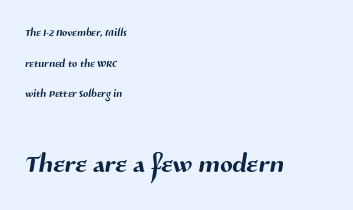
Q: Is the typeface a serif or a sans-serif typeface? A: Sans-serif.
Q: Is the text underlined? A: No.
Q: How is the paragraph aligned? A: Left-aligned.
Q: Is the spacing between letters normal or unusually wide? A: Normal.
Q: Is the spacing between lines tight, normal or loose? A: Loose.
Q: Which block of text is set in a larger size, the first (top) or the second (bottom)? A: The second (bottom) one.
Q: Width (condensed, normal, or wide)? A: Normal.
Q: Stroke contrast? A: Medium.
Q: x-height? A: Medium.
Q: Monospaced? A: No.
